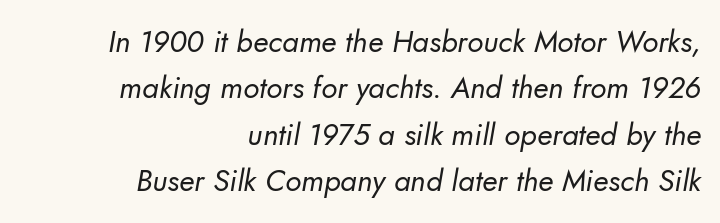
Q: Is the text bold? A: No.
Q: Is the typeface a serif or a sans-serif typeface? A: Sans-serif.
Q: Is the text underlined? A: No.
Q: How is the paragraph aligned? A: Right-aligned.
Q: Is the spacing between letters normal or unusually wide? A: Normal.
Q: Is the spacing between lines tight, normal or loose? A: Normal.
Q: Width (condensed, normal, or wide)? A: Normal.
Q: Stroke contrast? A: Low.
Q: x-height? A: Small.
Q: Monospaced? A: No.
